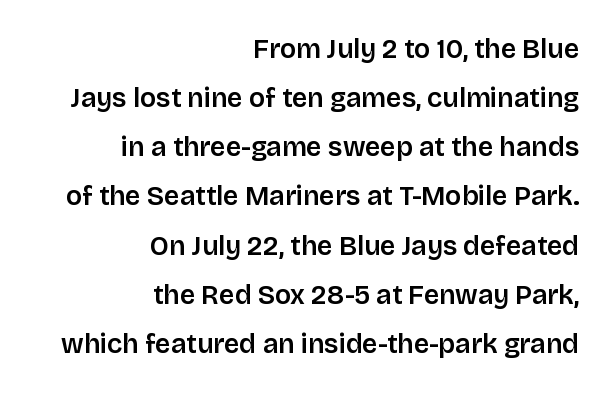
Q: Is the text italic (slanted)? A: No, it is upright.
Q: Is the text underlined? A: No.
Q: How is the paragraph aligned? A: Right-aligned.
Q: Is the spacing between letters normal or unusually wide? A: Normal.
